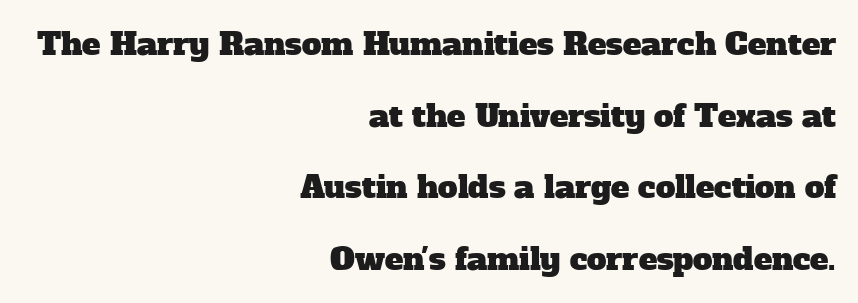
{"serif": "yes", "width": "normal", "stroke_contrast": "low", "x_height": "medium", "monospaced": "no", "underline": "no", "align": "right", "line_spacing": "loose", "line_spacing_ratio": 2.31, "letter_spacing": "normal", "letter_spacing_em": 0.0, "glyph_px": 31}
